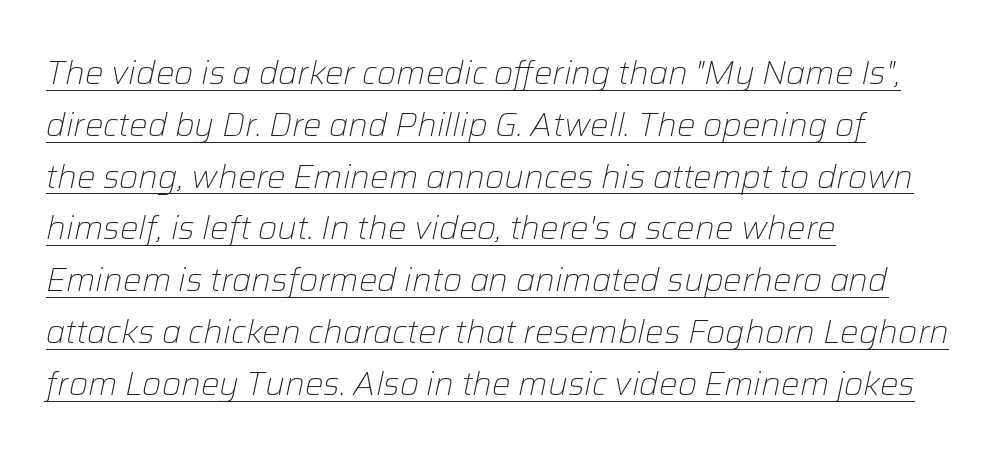
The image shows 33 px light type, italic (leaning right); set left-aligned, normal line spacing (1.57x), normal letter spacing, underlined; low stroke contrast and a medium x-height.
